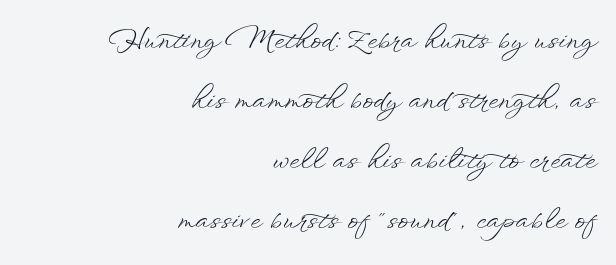
Stroke mass is kept to a normal reading level or below. Underline: absent. Compared with typical paragraphs, the rows here are farther apart. All the whitespace from short lines collects on the left. Characters follow at the spacing the type designer built in.
